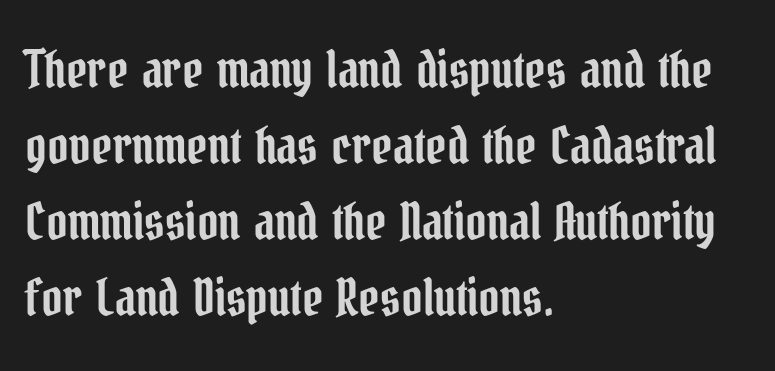
Q: Is the text italic (slanted)? A: No, it is upright.
Q: Is the typeface a serif or a sans-serif typeface? A: Serif.
Q: Is the text underlined? A: No.
Q: How is the paragraph aligned? A: Left-aligned.
Q: Is the spacing between letters normal or unusually wide? A: Normal.
Q: Is the spacing between lines tight, normal or loose? A: Normal.
Q: Width (condensed, normal, or wide)? A: Condensed.
Q: Stroke contrast? A: Low.
Q: x-height? A: Medium.
Q: Monospaced? A: No.
